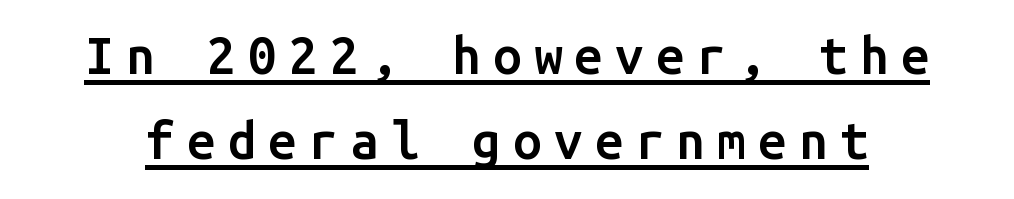
Unlike italic type, these characters show no tilt at all. This rendering widens character spacing well past its baseline value. This sample has the even, mechanical cadence of fixed-width lettering. You can see a thin bar hugging the bottom of the glyphs.
